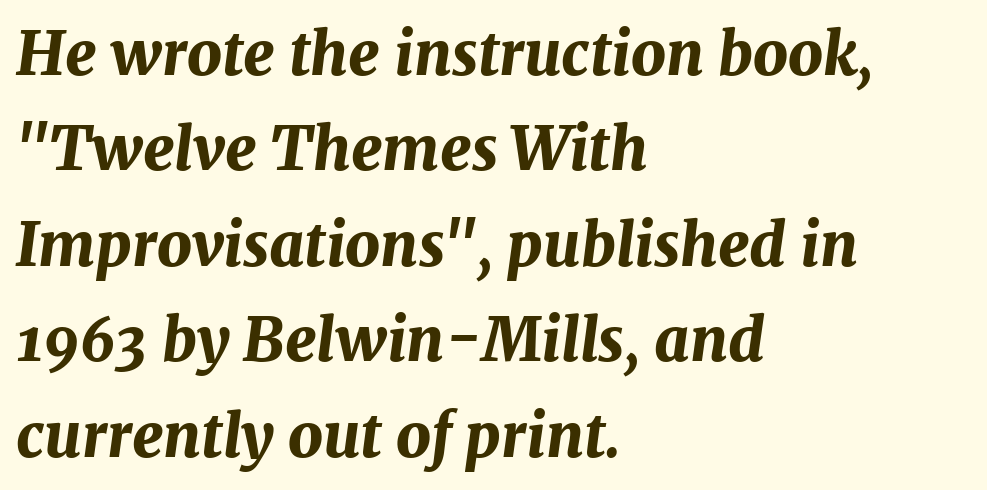
Q: Is the text bold? A: Yes.
Q: Is the text italic (slanted)? A: Yes, it leans right by about 7 degrees.
Q: Is the text underlined? A: No.
Q: How is the paragraph aligned? A: Left-aligned.
Q: Is the spacing between letters normal or unusually wide? A: Normal.
Q: Is the spacing between lines tight, normal or loose? A: Normal.
Q: Width (condensed, normal, or wide)? A: Normal.
Q: Stroke contrast? A: Medium.
Q: x-height? A: Medium.
Q: Monospaced? A: No.
